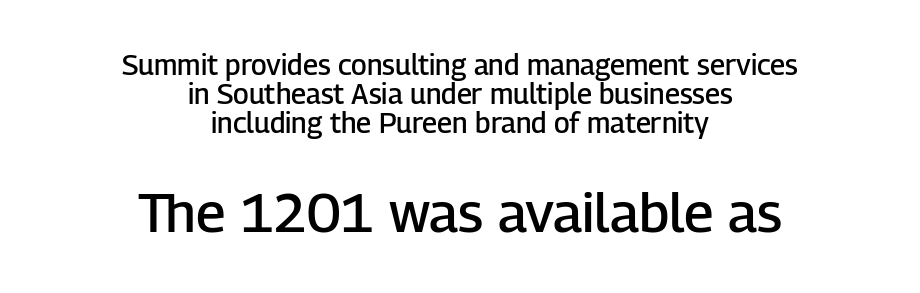
The image shows 55 px semibold sans-serif type, upright; set centered, tight line spacing (1.04x), normal letter spacing, not underlined; the second (bottom) block is 1.96x larger; low stroke contrast and a medium x-height.
